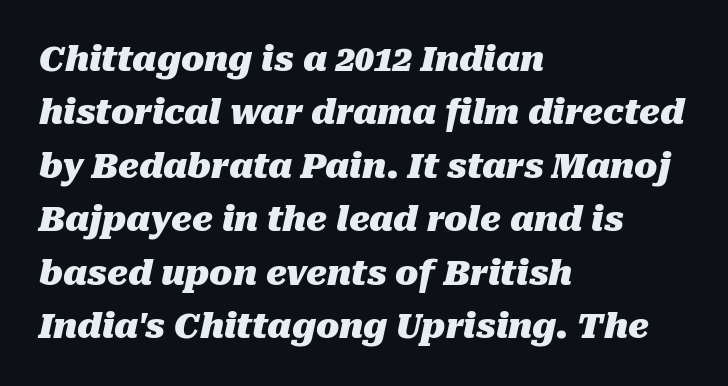
Caption: standard tracking, unaltered. Italic? Definitely — the glyphs are oblique. Interline gaps are of average width in this sample. The typesetter chose a ragged-right arrangement here.
